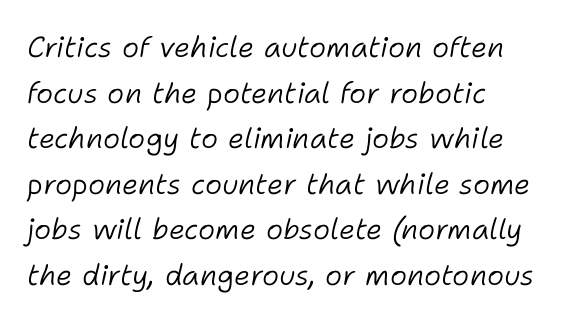
Q: Is the text bold? A: No.
Q: Is the text italic (slanted)? A: Yes, it leans right by about 11 degrees.
Q: Is the text underlined? A: No.
Q: Is the spacing between letters normal or unusually wide? A: Normal.
Q: Is the spacing between lines tight, normal or loose? A: Normal.
Q: Width (condensed, normal, or wide)? A: Normal.
Q: Stroke contrast? A: Low.
Q: x-height? A: Medium.
Q: Monospaced? A: No.
